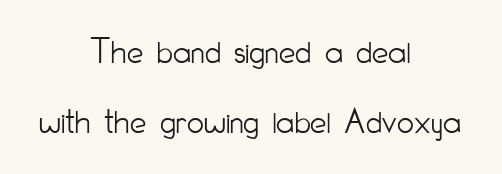
The type is set solid horizontally, with unmodified tracking. A typesetter would call this proportional, since set widths differ per character. The cut favours lightness, reaching ordinary text weight at its darkest. The lettering stays uniformly vertical, giving the passage a roman look. The area under the type is left untouched. Each letter's strokes conclude bluntly, with no projecting serifs.
